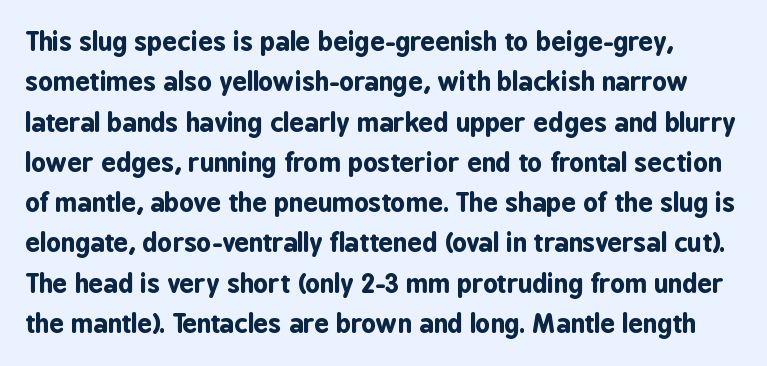
The image shows 26 px bold type, upright; set normal line spacing (1.55x), normal letter spacing, not underlined.
